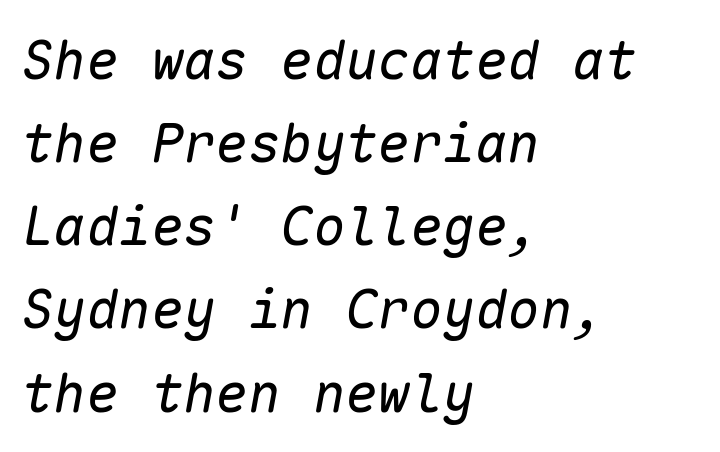
Reading down the column, the eye jumps a familiar distance to each next line. Honestly, there is no underline to notice here at all. Look at the tracking — it's just the regular setting, nothing added. Is the type slanted? Yes — the strokes lean at a clear angle. Compared with a typical body face, this is equally light or lighter still. Fixed-width glyphs throughout — classic coding-font behaviour.
